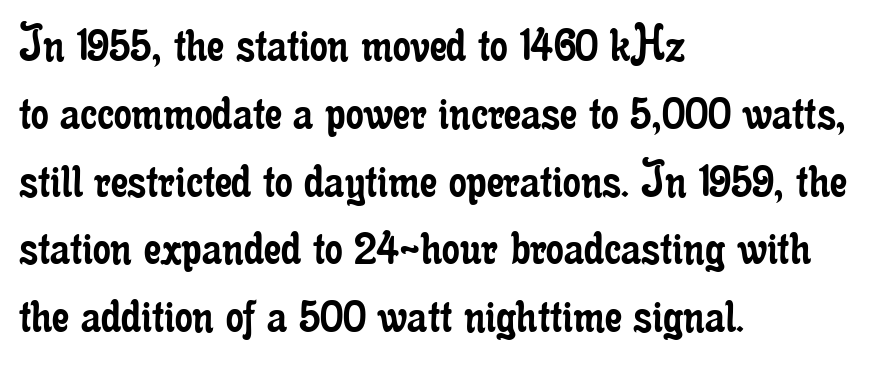
Nope, not italic — everything's standing straight. Each letter keeps its own natural width here, so spacing adapts to shape. The glyphs are unaccompanied by any horizontal stroke below them. A typesetter would call this zero additional tracking. Summary of weight: not heavy and not bold. The characters display serif detailing at their extremities.
